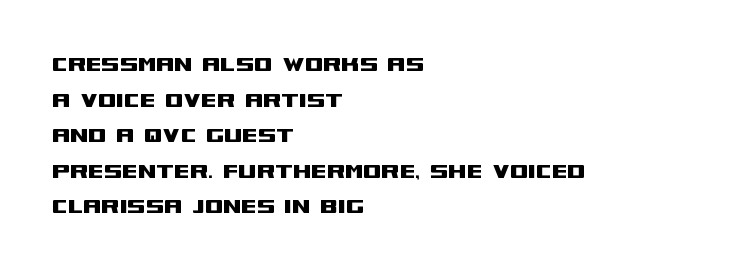
{"italic": "no", "underline": "no", "align": "left", "line_spacing": "normal", "line_spacing_ratio": 1.37, "letter_spacing": "normal", "letter_spacing_em": 0.0, "glyph_px": 26}
